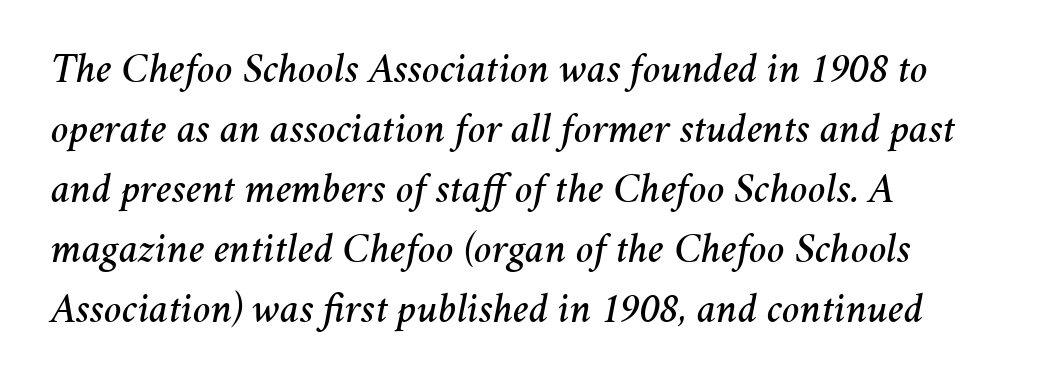
The image shows 42 px text type, italic (leaning right); set left-aligned, normal line spacing (1.43x), normal letter spacing, not underlined; medium stroke contrast and a medium x-height.
